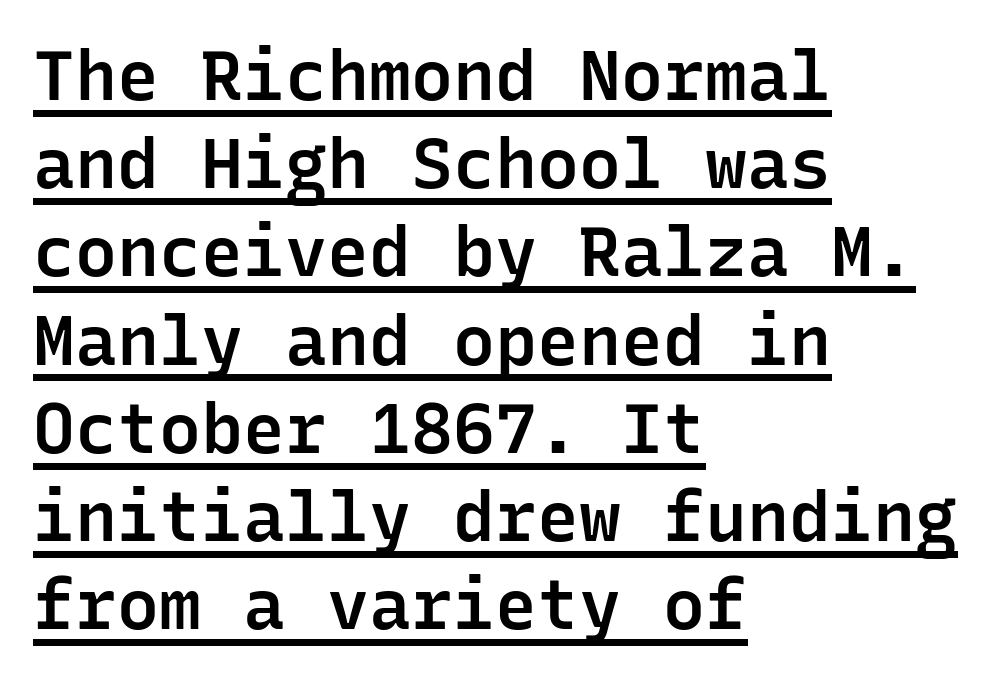
{"serif": "no", "italic": "no", "bold": "semi", "weight": "semibold", "width": "normal", "stroke_contrast": "low", "x_height": "medium", "monospaced": "yes", "underline": "yes", "align": "left", "line_spacing": "normal", "line_spacing_ratio": 1.26, "letter_spacing": "normal", "letter_spacing_em": 0.0, "glyph_px": 70}
